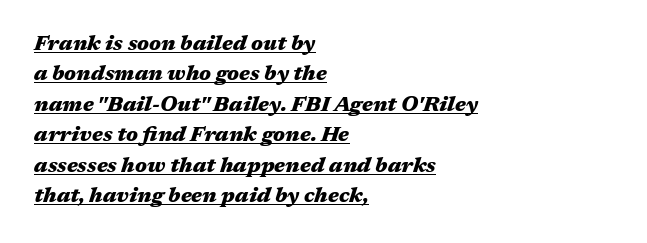
The image shows 21 px bold type, italic (leaning right); set left-aligned, normal line spacing (1.45x), normal letter spacing, underlined.
